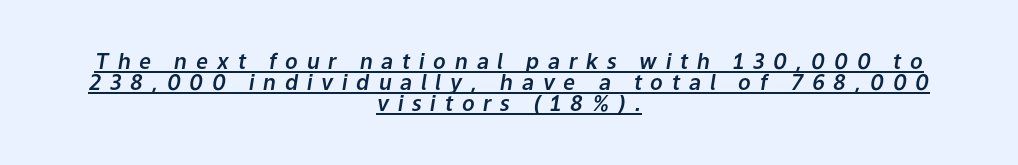
The image shows 21 px text type, italic (leaning right); set centered, tight line spacing (1.0x), unusually wide letter spacing (+0.42 em), underlined.
